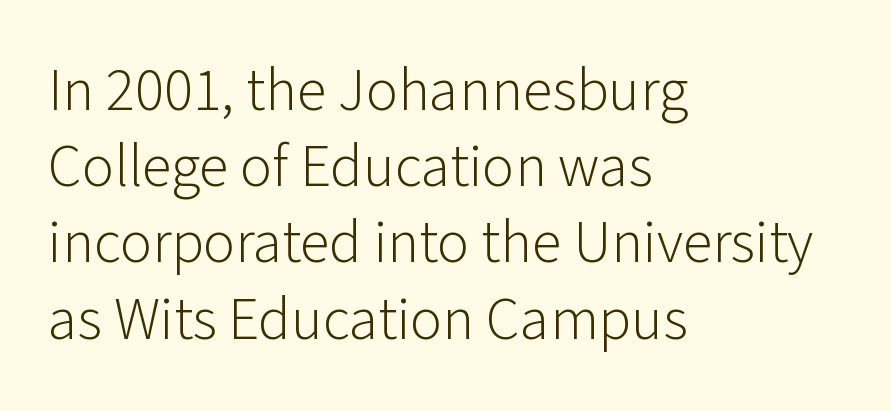
Q: Is the text bold? A: No.
Q: Is the text italic (slanted)? A: No, it is upright.
Q: Is the typeface a serif or a sans-serif typeface? A: Sans-serif.
Q: Is the text underlined? A: No.
Q: How is the paragraph aligned? A: Left-aligned.
Q: Is the spacing between letters normal or unusually wide? A: Normal.
Q: Is the spacing between lines tight, normal or loose? A: Normal.
Q: Width (condensed, normal, or wide)? A: Normal.
Q: Stroke contrast? A: Low.
Q: x-height? A: Medium.
Q: Monospaced? A: No.
